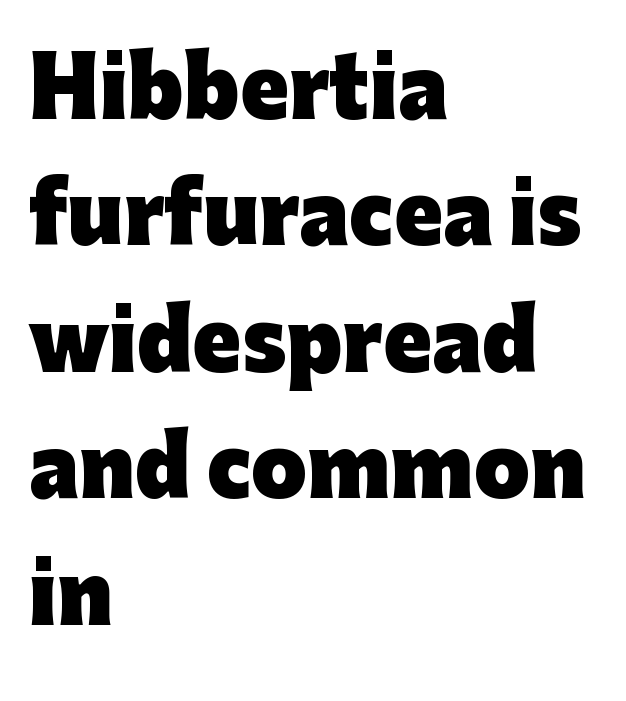
Notice how the stems are strictly vertical — no italics here. Does the leading feel generous? No, just average. Honestly, there is no underline to notice here at all. These lines are rendered in a variable-pitch font. This sample uses a sans-serif face.
